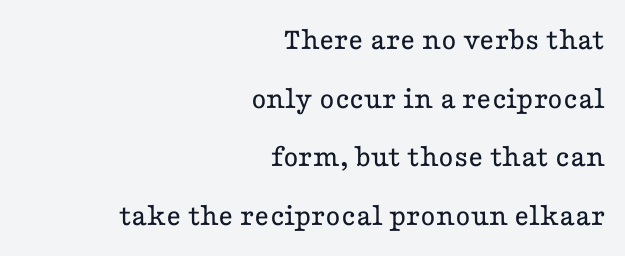
{"serif": "yes", "italic": "no", "bold": "no", "weight": "regular", "width": "wide", "stroke_contrast": "low", "x_height": "medium", "monospaced": "no", "underline": "no", "align": "right", "line_spacing_ratio": 1.83, "letter_spacing": "normal", "letter_spacing_em": 0.0, "glyph_px": 32}
